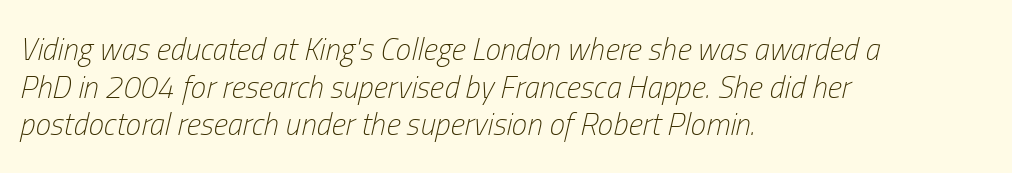
The image shows 31 px light, condensed type, italic (leaning right); set left-aligned, line spacing 1.21x, normal letter spacing, not underlined; low stroke contrast and a medium x-height.
